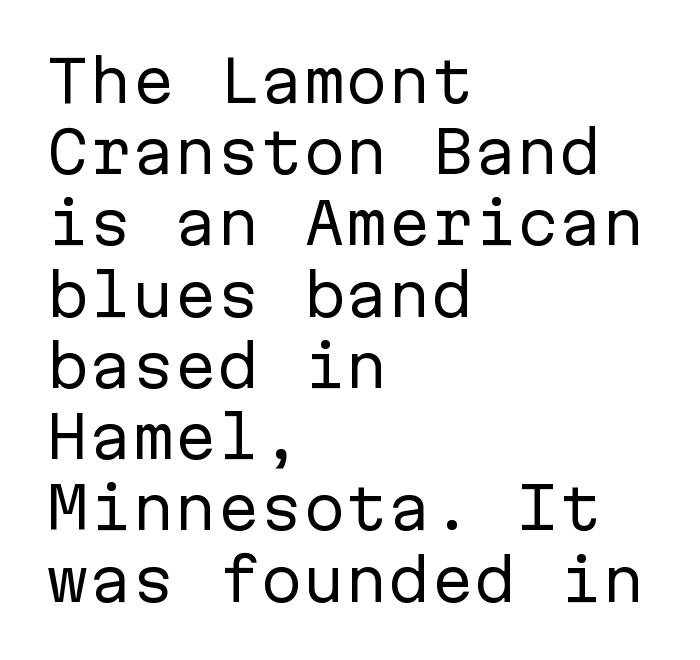
Observe the ordinary spacing: letters are neighbours, not strangers. Italic: no, the glyphs are upright roman. Lines of text with bare space underneath. The designer left line spacing at the default.
